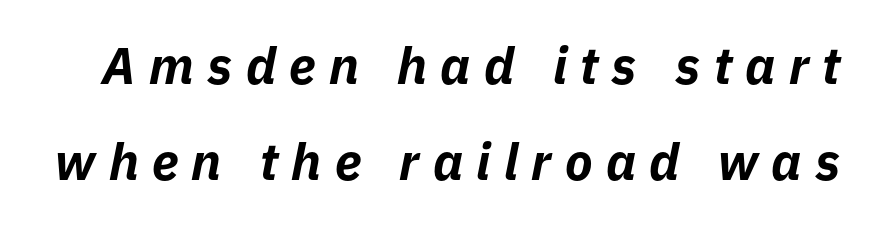
Q: Is the text bold? A: Yes.
Q: Is the text italic (slanted)? A: Yes, it leans right by about 11 degrees.
Q: Is the text underlined? A: No.
Q: Is the spacing between letters normal or unusually wide? A: Unusually wide.
Q: Width (condensed, normal, or wide)? A: Normal.
Q: Stroke contrast? A: Low.
Q: x-height? A: Medium.
Q: Monospaced? A: No.
